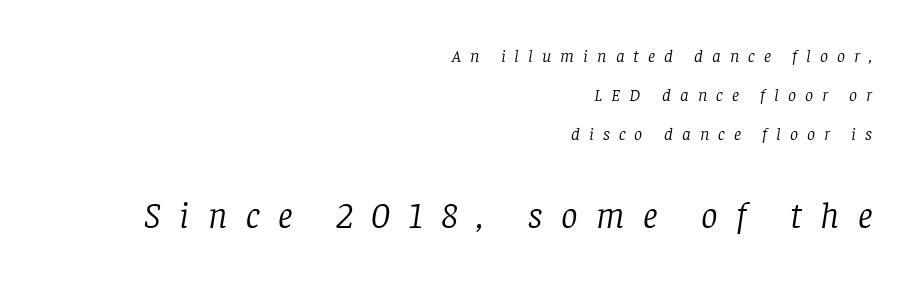
{"serif": "yes", "italic": "yes", "lean": "right", "slant_degrees": 8, "bold": "no", "weight": "light", "width": "normal", "stroke_contrast": "low", "x_height": "large", "monospaced": "no", "underline": "no", "align": "right", "line_spacing": "loose", "line_spacing_ratio": 2.16, "letter_spacing": "wide", "letter_spacing_em": 0.5, "larger_block": "second", "size_ratio": 2.06, "glyph_px": 37}
